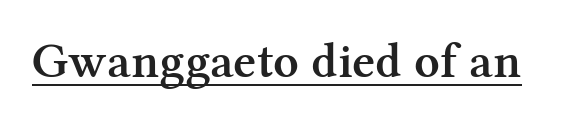
Looks like regular typesetting: each glyph gets only the width it needs. The letters stand upright; this is a roman face. Letter spacing: default. Type style note: has serifs.
